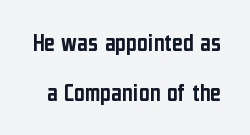
{"italic": "no", "underline": "no", "line_spacing": "loose", "line_spacing_ratio": 1.92, "letter_spacing": "normal", "letter_spacing_em": 0.0, "glyph_px": 26}
